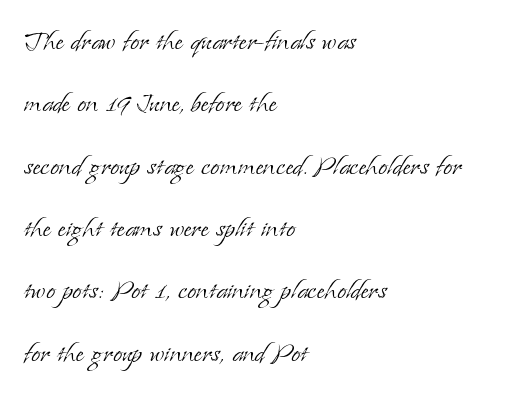
Spacing verdict: proportional, widths tailored to each character. No extra ink here — the face is not bold. The paragraph shown leans on its left margin. This rendering features lettering with no underline.
